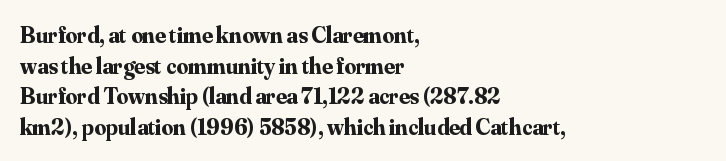
{"italic": "no", "bold": "yes", "underline": "no", "align": "left", "line_spacing": "normal", "line_spacing_ratio": 1.33, "letter_spacing": "normal", "letter_spacing_em": 0.0, "glyph_px": 23}
